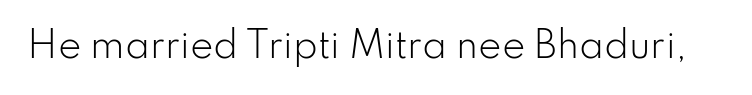
Q: Is the text bold? A: No.
Q: Is the text italic (slanted)? A: No, it is upright.
Q: Is the typeface a serif or a sans-serif typeface? A: Sans-serif.
Q: Is the text underlined? A: No.
Q: Is the spacing between letters normal or unusually wide? A: Normal.
Q: Width (condensed, normal, or wide)? A: Normal.
Q: Stroke contrast? A: Low.
Q: x-height? A: Small.
Q: Monospaced? A: No.
